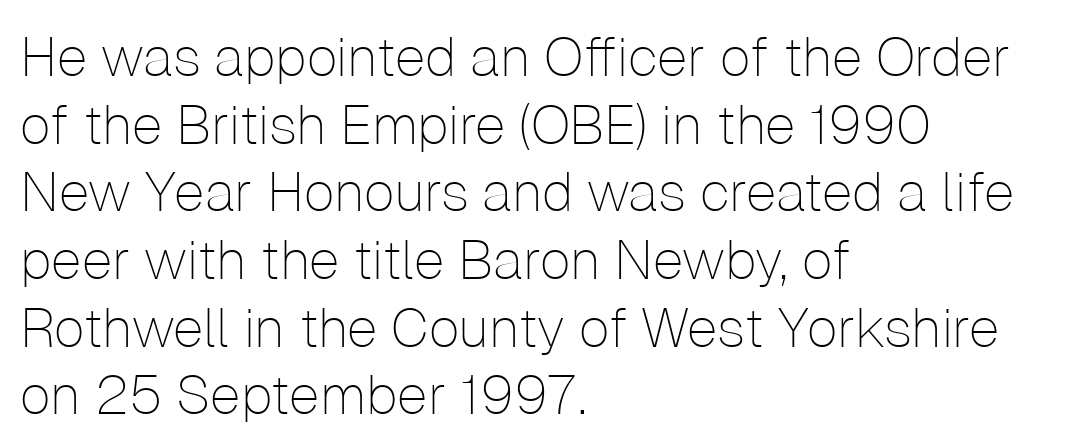
Q: Is the text bold? A: No.
Q: Is the text italic (slanted)? A: No, it is upright.
Q: Is the typeface a serif or a sans-serif typeface? A: Sans-serif.
Q: Is the text underlined? A: No.
Q: How is the paragraph aligned? A: Left-aligned.
Q: Is the spacing between letters normal or unusually wide? A: Normal.
Q: Width (condensed, normal, or wide)? A: Normal.
Q: Stroke contrast? A: Low.
Q: x-height? A: Medium.
Q: Monospaced? A: No.
